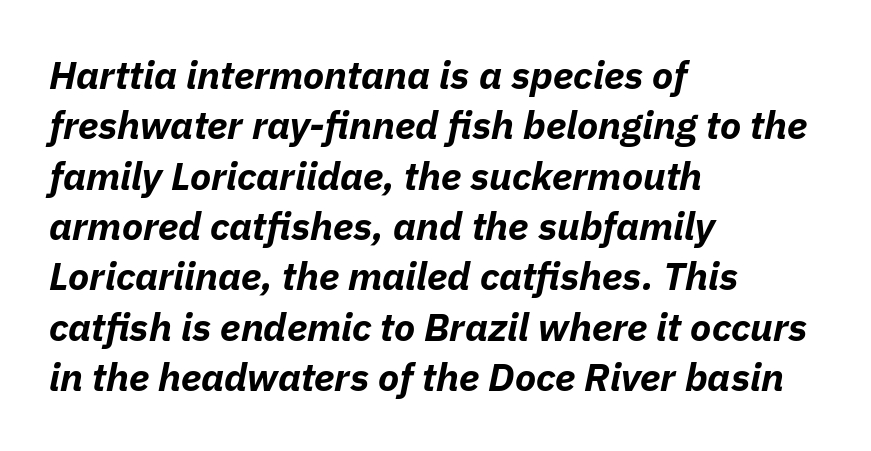
The leading is moderate, giving the passage an even texture. This is oblique type, the kind used for emphasis or titles. Every row of glyphs begins at an identical x-position on the left. Pretty heavy lettering here — definitely bold. Short note: letters normally spaced.
